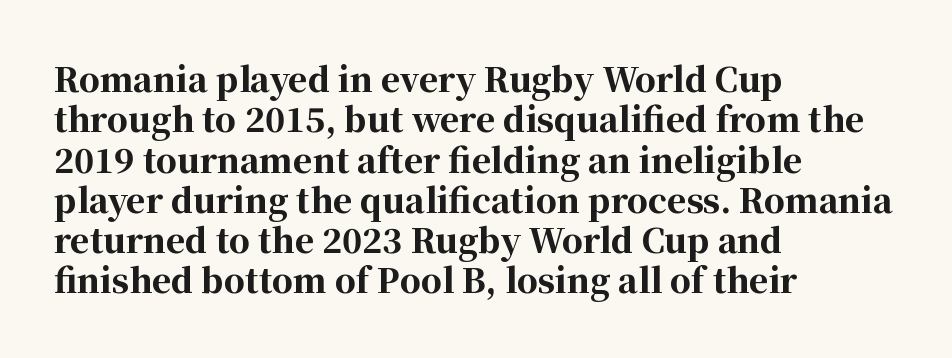
{"serif": "yes", "italic": "no", "bold": "yes", "weight": "bold", "width": "normal", "stroke_contrast": "high", "x_height": "medium", "monospaced": "no", "underline": "no", "align": "left", "line_spacing_ratio": 1.22, "letter_spacing": "normal", "letter_spacing_em": 0.0, "glyph_px": 33}
